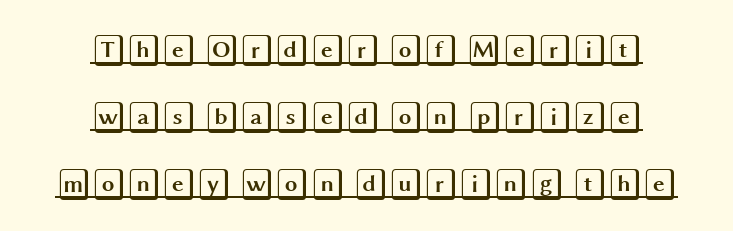
Q: Is the text italic (slanted)? A: No, it is upright.
Q: Is the text underlined? A: Yes.
Q: How is the paragraph aligned? A: Centered.
Q: Is the spacing between letters normal or unusually wide? A: Normal.
Q: Is the spacing between lines tight, normal or loose? A: Loose.
Q: Width (condensed, normal, or wide)? A: Wide.
Q: x-height? A: Large.
